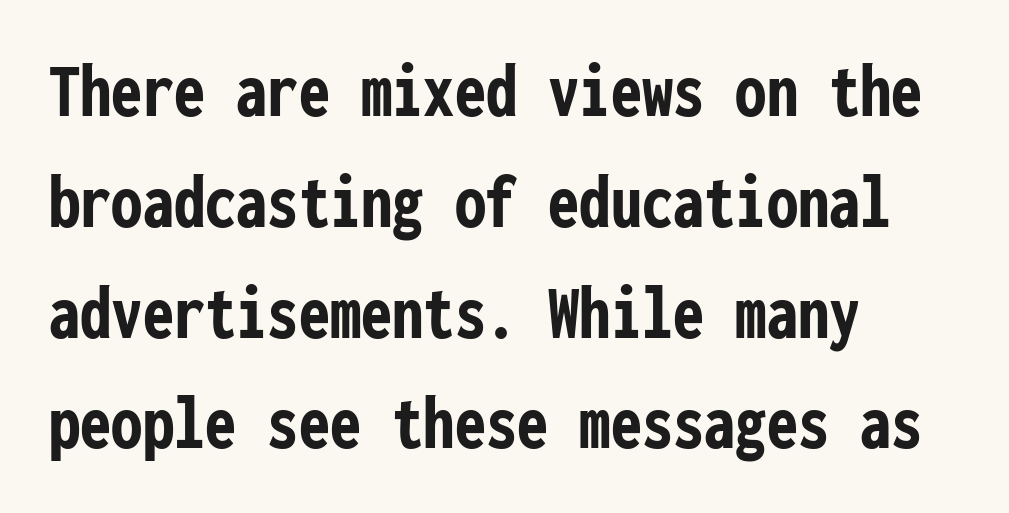
The image shows 78 px semibold, condensed sans-serif type, upright, monospaced; set left-aligned, normal line spacing (1.42x), normal letter spacing, not underlined; low stroke contrast and a medium x-height.
